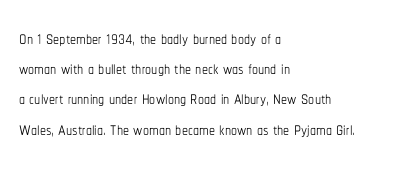
The image shows 24 px text type, upright; set left-aligned, normal line spacing (1.26x), normal letter spacing, not underlined.
